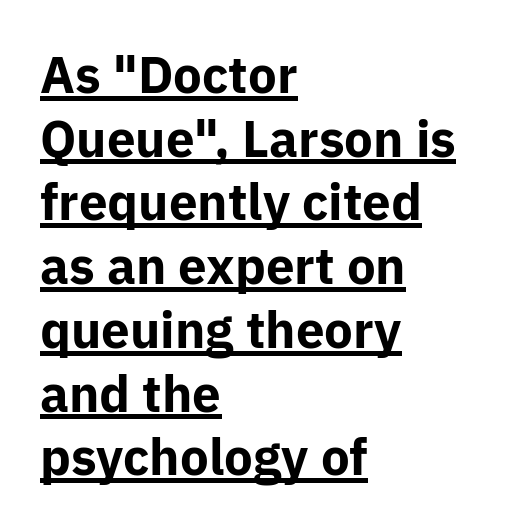
Nope, not italic — everything's standing straight. Line spacing here is normal. This sample carries an underscore along the baseline area. Does the type have serifs? No, each stem ends abruptly.
